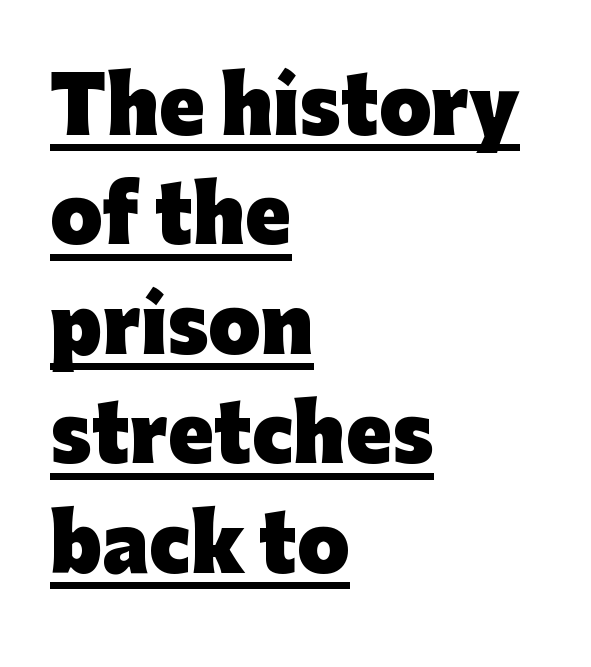
Q: Is the text bold? A: Yes.
Q: Is the text italic (slanted)? A: No, it is upright.
Q: Is the typeface a serif or a sans-serif typeface? A: Sans-serif.
Q: Is the text underlined? A: Yes.
Q: How is the paragraph aligned? A: Left-aligned.
Q: Is the spacing between letters normal or unusually wide? A: Normal.
Q: Is the spacing between lines tight, normal or loose? A: Normal.
Q: Width (condensed, normal, or wide)? A: Normal.
Q: Stroke contrast? A: Low.
Q: x-height? A: Medium.
Q: Monospaced? A: No.
